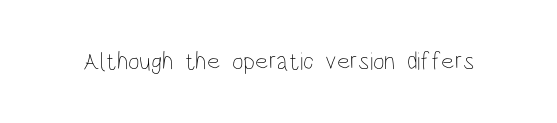
The image shows 25 px text type, upright; set normal letter spacing, not underlined.
